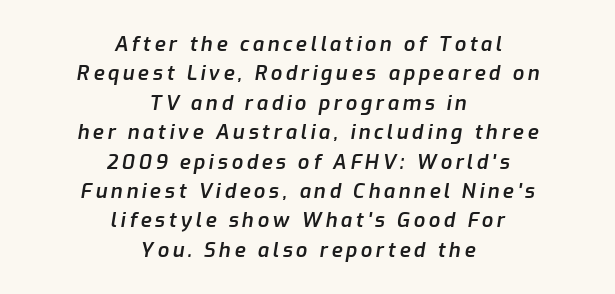
The rendering uses a moderate line-height, typical for paragraphs. Anything drawn beneath the words? Only blank space. Rendered with sloped, italic letterforms. Compared with a flush-left layout, this one balances lines on the center instead. The typesetting leans somewhat heavy: a semibold.
